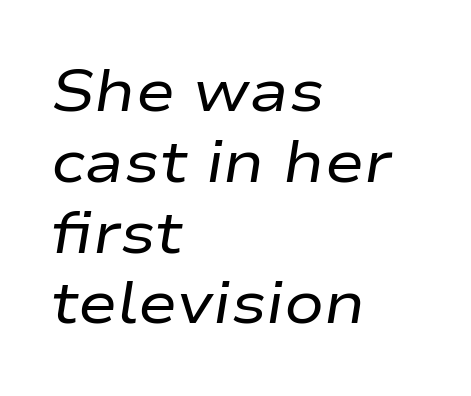
Q: Is the text bold? A: No.
Q: Is the text italic (slanted)? A: Yes, it leans right by about 9 degrees.
Q: Is the text underlined? A: No.
Q: How is the paragraph aligned? A: Left-aligned.
Q: Is the spacing between letters normal or unusually wide? A: Normal.
Q: Width (condensed, normal, or wide)? A: Wide.
Q: Stroke contrast? A: Low.
Q: x-height? A: Medium.
Q: Monospaced? A: No.
